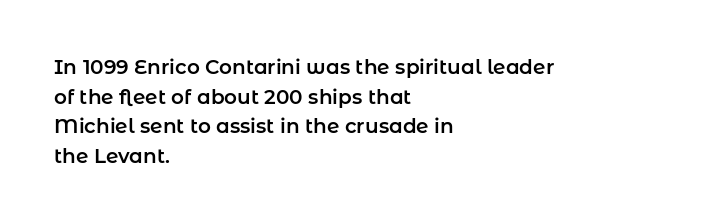
The words here are not underlined. Compared with typical paragraphs, the rows here are spaced about the same. Leftover space on each line is placed entirely after the last word. Students, note that the glyphs here touch the page at normal intervals. Italic: no, the glyphs are upright roman.
